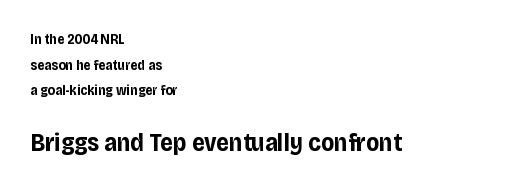
Words appear dense and cohesive because spacing is normal. Scale increases going downward across the two blocks. On the weight axis this lands at bold, roughly 700. Check under the words: just untouched page. The font's upright variant was chosen for this text.
